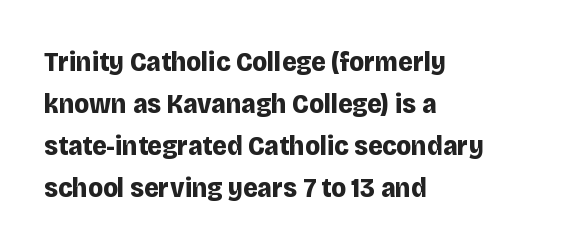
The image shows 28 px bold sans-serif type, upright; set left-aligned, normal line spacing (1.5x), normal letter spacing, not underlined; low stroke contrast and a large x-height.
